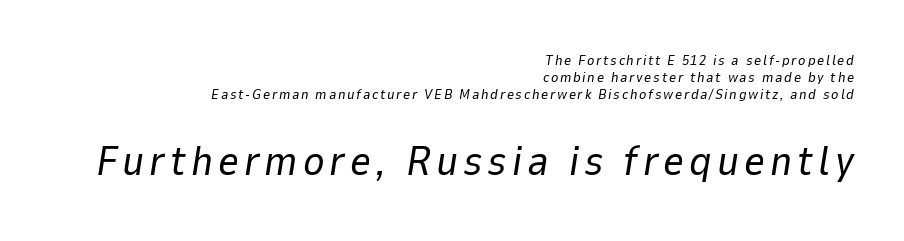
The image shows 41 px regular-weight type, italic (leaning right); set right-aligned, line spacing 1.2x, not underlined; the second (bottom) block is 2.93x larger; low stroke contrast and a medium x-height.
